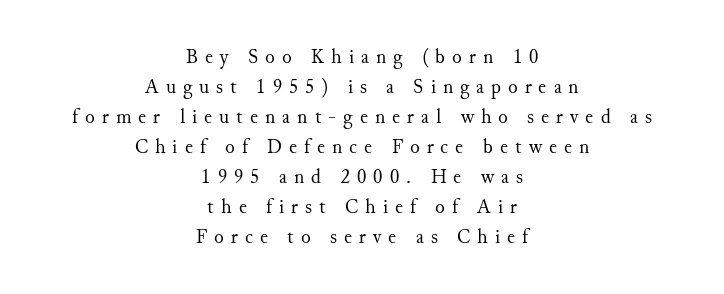
Vertically, the passage feels balanced, rows spaced as you'd expect. A typesetter would mark this as roman, not italic. Compared with typical body copy, the letter spacing here is much looser. Vertical stems look standard width or narrower in stroke. Underline: absent. Leftover space on each line is divided equally before and after the words.
